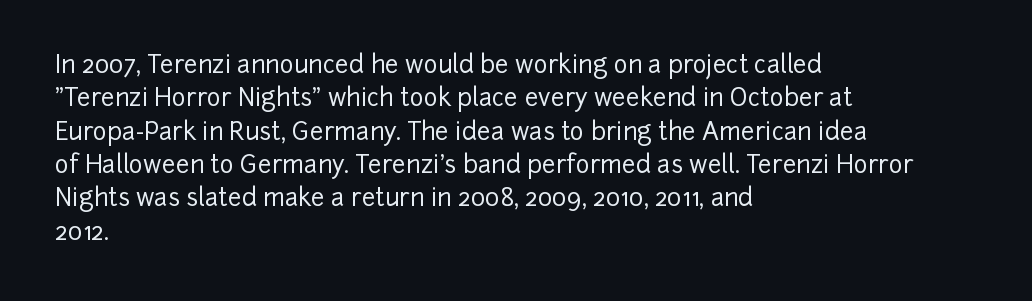
Style check: upright. Bare-footed words on every line. The passage shown has conventional tracking throughout. If you measured baseline to baseline, you'd find a middling distance. A student would call this left alignment; a typographer would say flush left, rag right.
